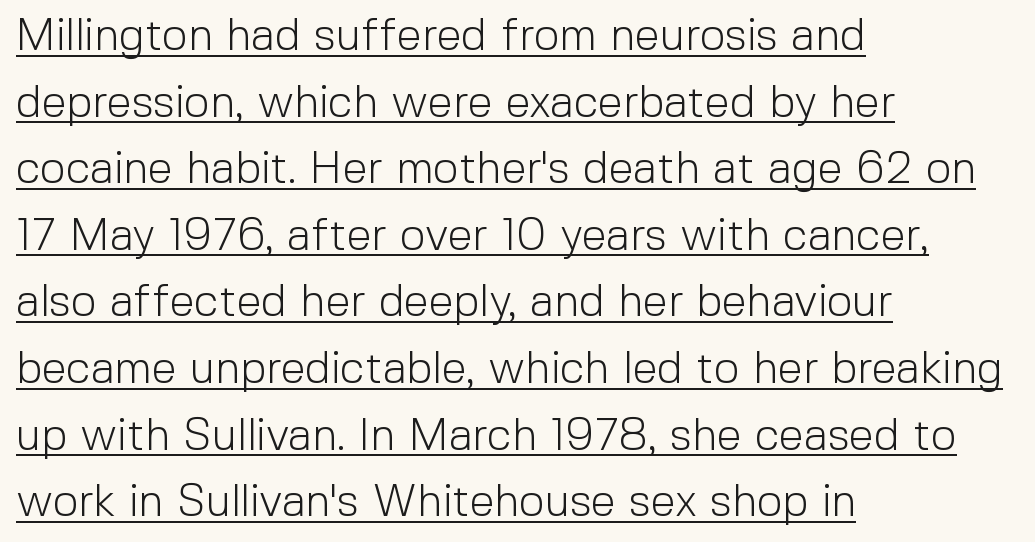
{"serif": "no", "italic": "no", "bold": "no", "weight": "light", "width": "normal", "x_height": "medium", "monospaced": "no", "underline": "yes", "align": "left", "line_spacing": "normal", "line_spacing_ratio": 1.48, "letter_spacing": "normal", "letter_spacing_em": 0.0, "glyph_px": 45}
